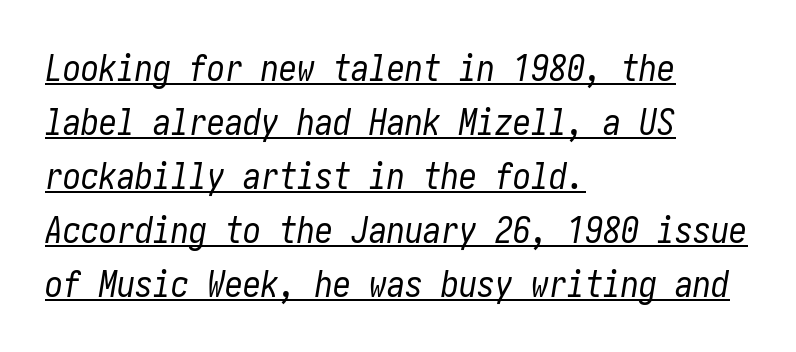
{"italic": "yes", "lean": "right", "slant_degrees": 10, "bold": "no", "weight": "regular", "width": "condensed", "stroke_contrast": "low", "x_height": "medium", "underline": "yes", "align": "left", "line_spacing": "normal", "line_spacing_ratio": 1.5, "letter_spacing": "normal", "letter_spacing_em": 0.0, "glyph_px": 36}
